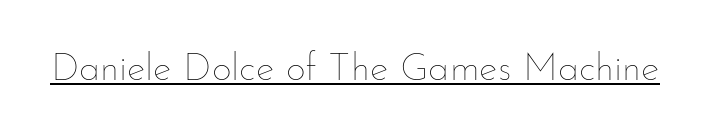
The string is rendered with underlining switched on. Do the characters align in a grid? No, the font is proportional. No heavy texture on the line: the type isn't bold. Every stem runs plumb, perpendicular to the baseline.
